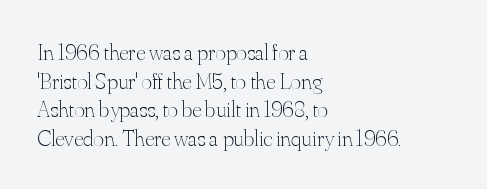
Q: Is the text bold? A: No.
Q: Is the text italic (slanted)? A: No, it is upright.
Q: Is the text underlined? A: No.
Q: How is the paragraph aligned? A: Left-aligned.
Q: Is the spacing between letters normal or unusually wide? A: Normal.
